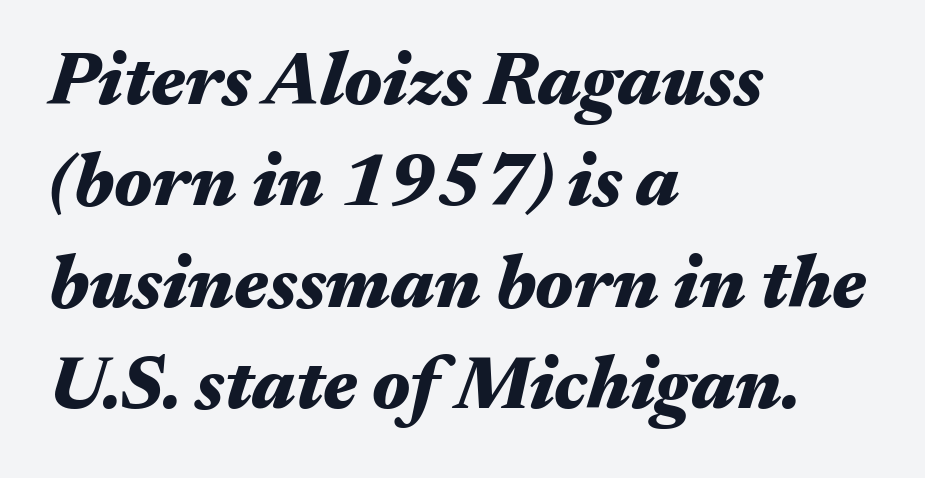
{"italic": "yes", "lean": "right", "slant_degrees": 17, "bold": "yes", "weight": "heavy", "width": "wide", "stroke_contrast": "medium", "x_height": "medium", "monospaced": "no", "underline": "no", "align": "left", "line_spacing": "normal", "line_spacing_ratio": 1.37, "letter_spacing": "normal", "letter_spacing_em": 0.0, "glyph_px": 74}
